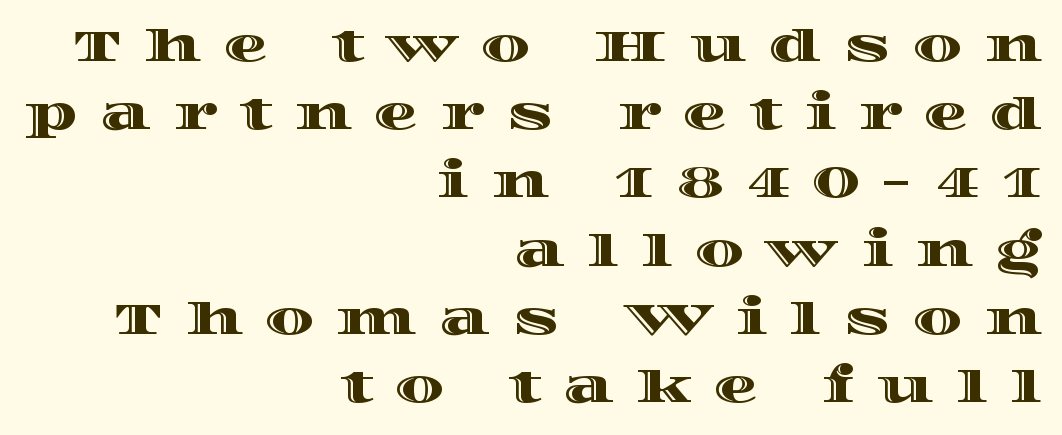
The image shows 44 px wide type, upright; set right-aligned, normal line spacing (1.55x), unusually wide letter spacing (+0.5 em), not underlined; a large x-height.
